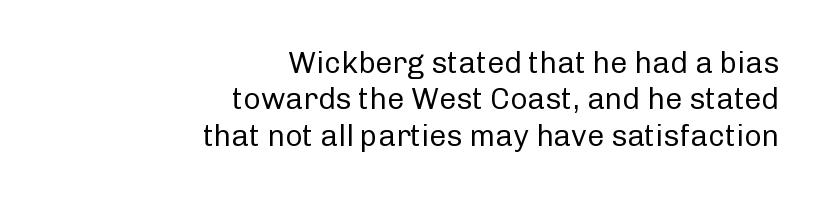
{"serif": "no", "italic": "no", "bold": "no", "weight": "regular", "width": "normal", "stroke_contrast": "low", "x_height": "medium", "monospaced": "no", "underline": "no", "align": "right", "line_spacing_ratio": 1.21, "letter_spacing": "normal", "letter_spacing_em": 0.0, "glyph_px": 30}
